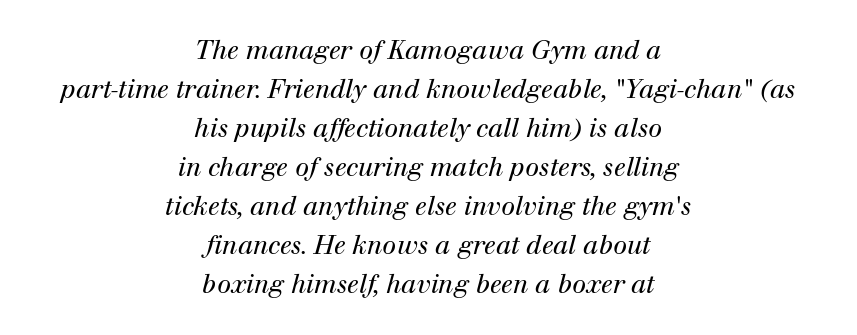
Line starts and ends both wander, symmetrically. Observe the lean: these are italic letterforms. Honestly, the letter spacing is just normal — you wouldn't notice it. Line spacing here is normal. Weight: not bold — regular or lighter.
